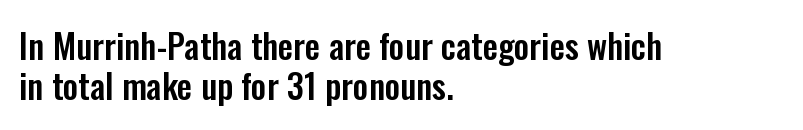
The image shows 34 px condensed sans-serif type, upright; set left-aligned, line spacing 1.19x, normal letter spacing, not underlined; low stroke contrast and a medium x-height.
